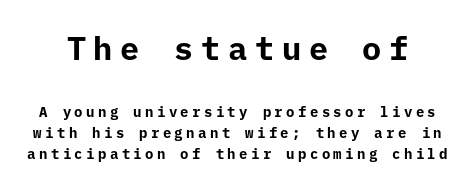
Q: Is the text bold? A: Yes.
Q: Is the text italic (slanted)? A: No, it is upright.
Q: Is the typeface a serif or a sans-serif typeface? A: Sans-serif.
Q: Is the text underlined? A: No.
Q: Is the spacing between letters normal or unusually wide? A: Unusually wide.
Q: Is the spacing between lines tight, normal or loose? A: Normal.
Q: Which block of text is set in a larger size, the first (top) or the second (bottom)? A: The first (top) one.
Q: Width (condensed, normal, or wide)? A: Normal.
Q: Stroke contrast? A: Low.
Q: x-height? A: Medium.
Q: Monospaced? A: Yes.
